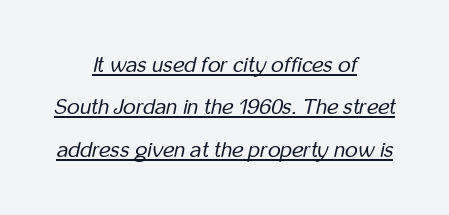
{"italic": "yes", "lean": "right", "slant_degrees": 12, "bold": "no", "underline": "yes", "align": "center", "line_spacing": "loose", "line_spacing_ratio": 1.93, "letter_spacing": "normal", "letter_spacing_em": 0.0, "glyph_px": 22}
